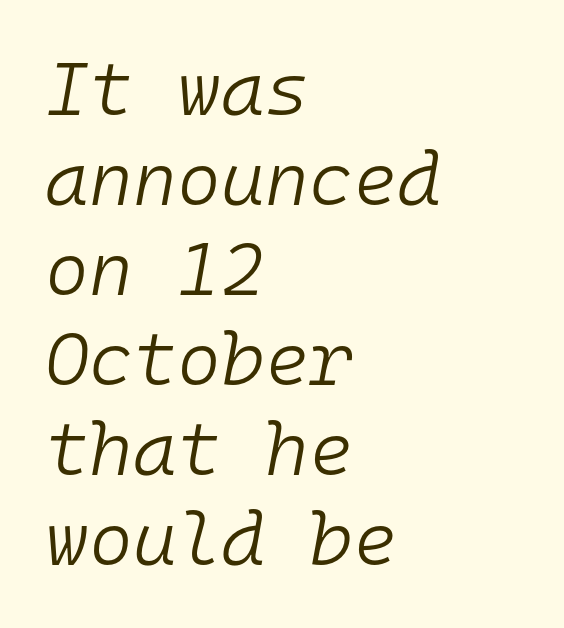
Q: Is the text bold? A: No.
Q: Is the text italic (slanted)? A: Yes, it leans right by about 10 degrees.
Q: Is the text underlined? A: No.
Q: How is the paragraph aligned? A: Left-aligned.
Q: Is the spacing between letters normal or unusually wide? A: Normal.
Q: Width (condensed, normal, or wide)? A: Normal.
Q: Stroke contrast? A: Low.
Q: x-height? A: Medium.
Q: Monospaced? A: Yes.
